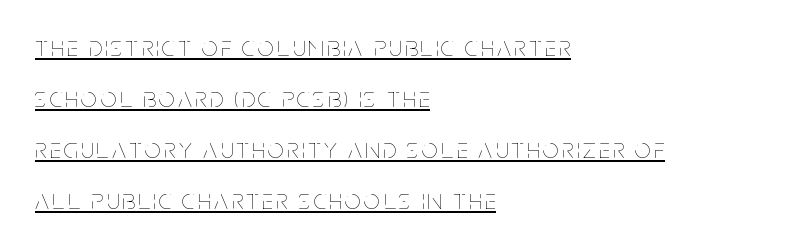
The image shows 28 px thin, condensed type, upright; set left-aligned, line spacing 1.82x, underlined; low stroke contrast and a large x-height.
